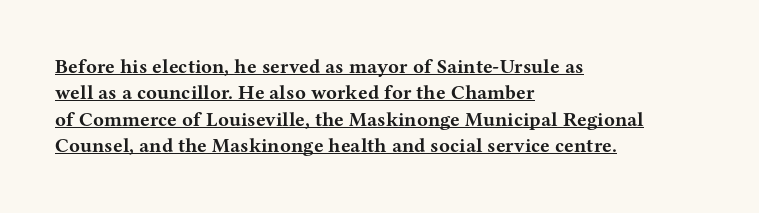
The image shows 20 px bold type, upright; set left-aligned, normal line spacing (1.32x), normal letter spacing, underlined.
